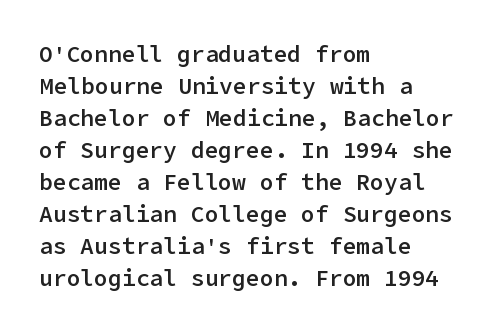
Q: Is the text bold? A: Semi-bold.
Q: Is the text italic (slanted)? A: No, it is upright.
Q: Is the text underlined? A: No.
Q: How is the paragraph aligned? A: Left-aligned.
Q: Is the spacing between letters normal or unusually wide? A: Normal.
Q: Is the spacing between lines tight, normal or loose? A: Normal.
